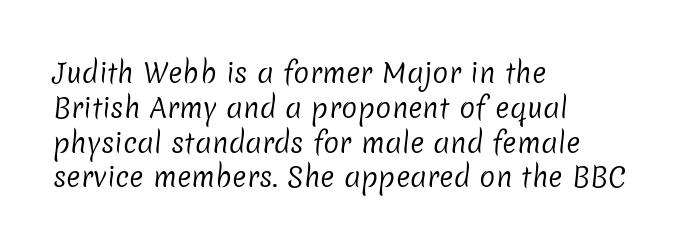
{"bold": "no", "underline": "no", "align": "left", "line_spacing": "normal", "line_spacing_ratio": 1.29, "letter_spacing": "normal", "letter_spacing_em": 0.0, "glyph_px": 27}
